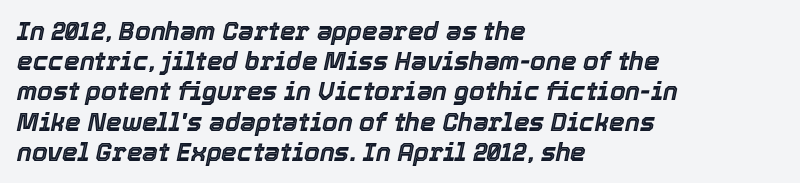
The lettering tilts uniformly, giving the passage an italic look. No word sits above an underline. The type is set solid horizontally, with unmodified tracking. Reading down the block, your eye returns to a fixed left position each line.
